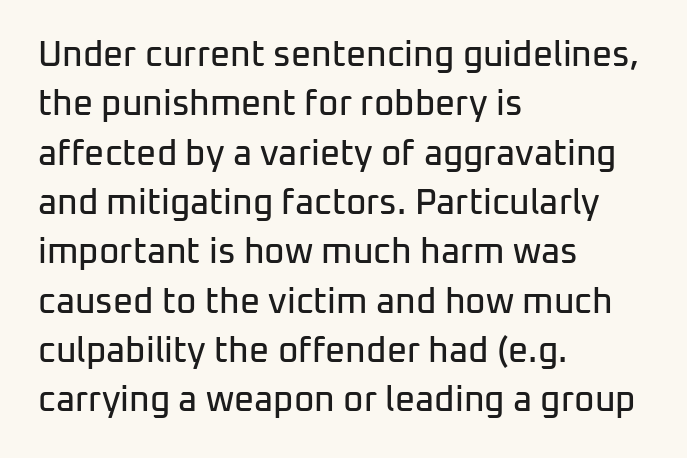
Q: Is the text italic (slanted)? A: No, it is upright.
Q: Is the typeface a serif or a sans-serif typeface? A: Sans-serif.
Q: Is the text underlined? A: No.
Q: How is the paragraph aligned? A: Left-aligned.
Q: Is the spacing between letters normal or unusually wide? A: Normal.
Q: Is the spacing between lines tight, normal or loose? A: Normal.
Q: Width (condensed, normal, or wide)? A: Normal.
Q: Stroke contrast? A: Low.
Q: x-height? A: Medium.
Q: Monospaced? A: No.
